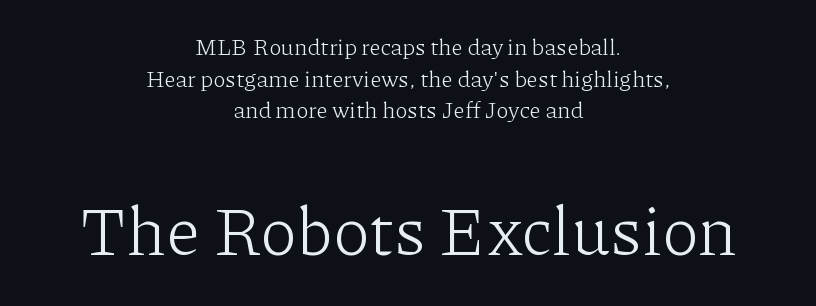
Observe the serifs anchoring each vertical stroke in this sample. Unbolded letterforms with no extra heft. In terms of posture, this sample is upright. Horizontal alignment here is central, giving a formal, balanced look.
